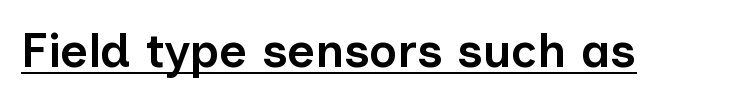
Each glyph is drawn with semibold strokes, heavier than normal yet not fully bold. A continuous stroke trails under the words, as in a hyperlink. Between one letter and the next there's only the usual sliver of space. Looks like regular typesetting: each glyph gets only the width it needs. This is the regular roman posture of the typeface. This is sans-serif lettering, the kind often seen on screens and signage.
